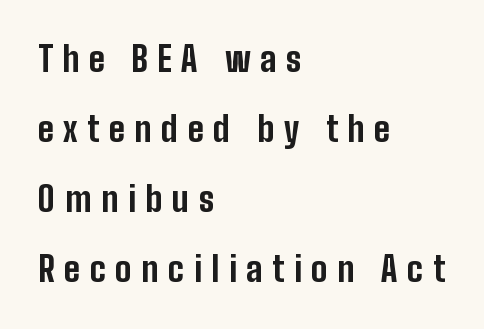
{"serif": "no", "italic": "no", "bold": "yes", "weight": "bold", "width": "condensed", "stroke_contrast": "low", "x_height": "medium", "monospaced": "no", "underline": "no", "align": "left", "line_spacing": "loose", "line_spacing_ratio": 2.06, "letter_spacing": "wide", "letter_spacing_em": 0.28, "glyph_px": 34}
